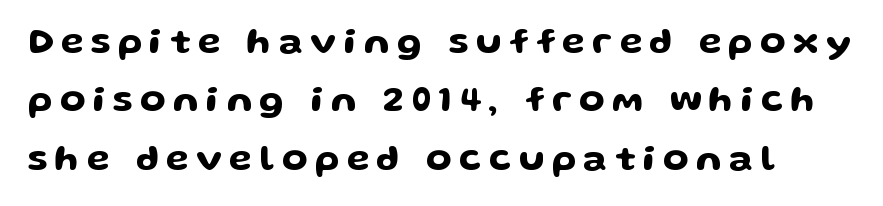
The image shows 37 px wide sans-serif type, upright; set normal line spacing (1.58x), unusually wide letter spacing (+0.2 em), not underlined; low stroke contrast and a medium x-height.
